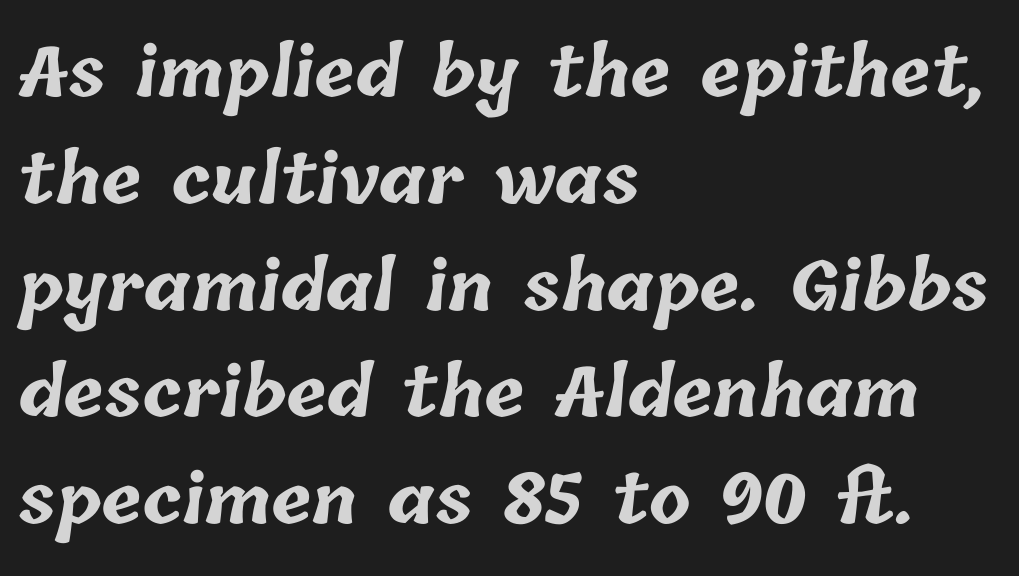
Q: Is the text bold? A: Yes.
Q: Is the text underlined? A: No.
Q: How is the paragraph aligned? A: Left-aligned.
Q: Is the spacing between letters normal or unusually wide? A: Normal.
Q: Is the spacing between lines tight, normal or loose? A: Normal.
Q: Width (condensed, normal, or wide)? A: Normal.
Q: Stroke contrast? A: Low.
Q: x-height? A: Medium.
Q: Monospaced? A: No.
